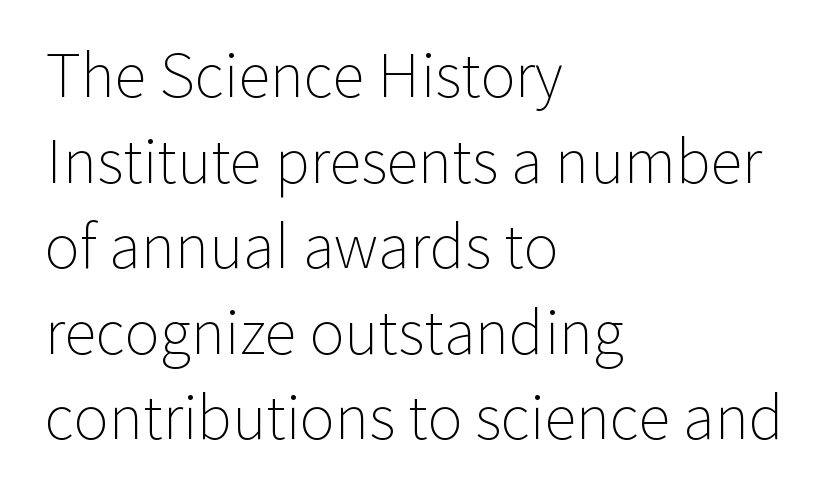
{"serif": "no", "italic": "no", "bold": "no", "weight": "light", "width": "normal", "stroke_contrast": "low", "x_height": "medium", "monospaced": "no", "underline": "no", "align": "left", "line_spacing": "normal", "line_spacing_ratio": 1.45, "letter_spacing": "normal", "letter_spacing_em": 0.0, "glyph_px": 59}
